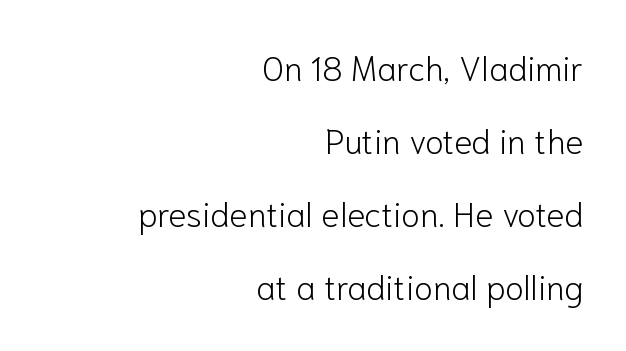
{"serif": "no", "italic": "no", "bold": "no", "weight": "light", "width": "normal", "stroke_contrast": "low", "x_height": "medium", "monospaced": "no", "underline": "no", "align": "right", "line_spacing": "loose", "line_spacing_ratio": 2.15, "letter_spacing": "normal", "letter_spacing_em": 0.0, "glyph_px": 34}
